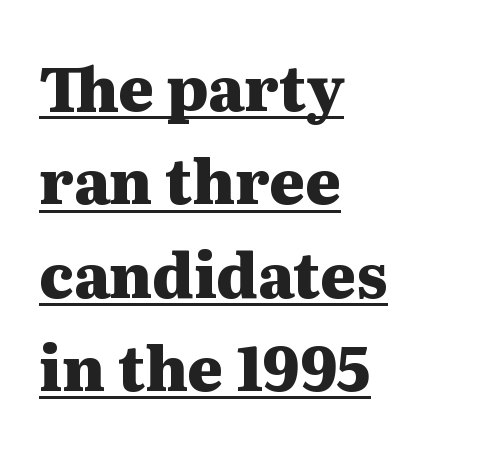
The typesetter chose a ragged-right arrangement here. The passage shown is underscored from start to finish. This rendering leaves character spacing at its baseline value. You'd pick this weight for a headline — it's a proper bold. Looks like regular typesetting: each glyph gets only the width it needs.
